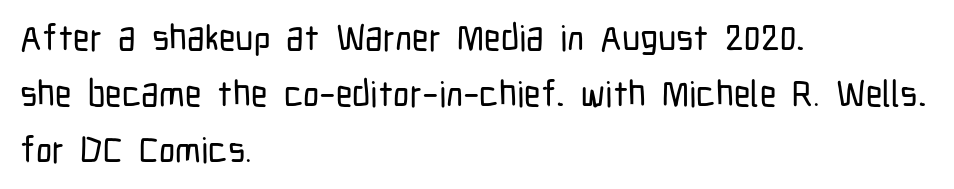
Q: Is the text italic (slanted)? A: No, it is upright.
Q: Is the typeface a serif or a sans-serif typeface? A: Sans-serif.
Q: Is the text underlined? A: No.
Q: How is the paragraph aligned? A: Left-aligned.
Q: Is the spacing between letters normal or unusually wide? A: Normal.
Q: Is the spacing between lines tight, normal or loose? A: Normal.
Q: Width (condensed, normal, or wide)? A: Condensed.
Q: Stroke contrast? A: Low.
Q: x-height? A: Medium.
Q: Monospaced? A: No.
